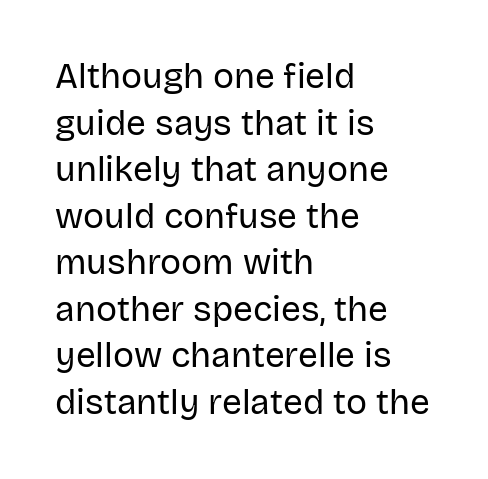
Q: Is the text bold? A: No.
Q: Is the text italic (slanted)? A: No, it is upright.
Q: Is the typeface a serif or a sans-serif typeface? A: Sans-serif.
Q: Is the text underlined? A: No.
Q: How is the paragraph aligned? A: Left-aligned.
Q: Is the spacing between letters normal or unusually wide? A: Normal.
Q: Is the spacing between lines tight, normal or loose? A: Normal.
Q: Width (condensed, normal, or wide)? A: Normal.
Q: Stroke contrast? A: Low.
Q: x-height? A: Large.
Q: Monospaced? A: No.
